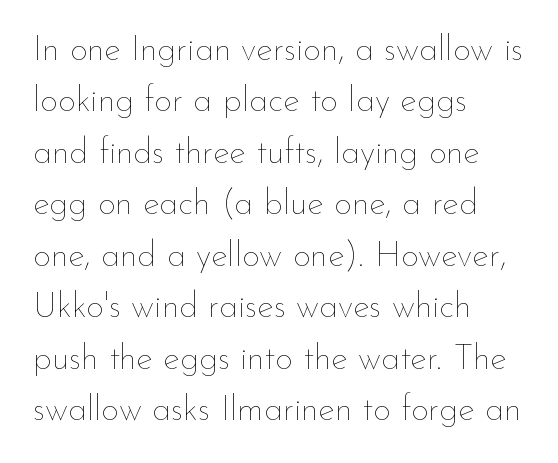
The image shows 35 px thin type, upright; set left-aligned, normal line spacing (1.47x), normal letter spacing, not underlined; low stroke contrast and a small x-height.
